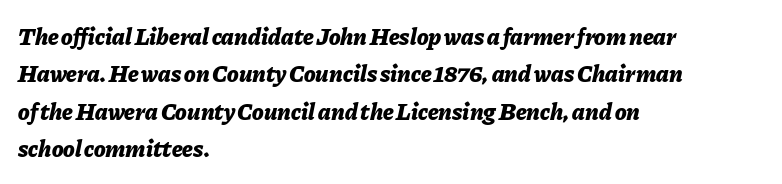
The paragraph shown leans on its left margin. Regular leading. Designer's note — italics engaged. These lines carry a lot of weight — the face is fully bold. Check under the words: just untouched page.
